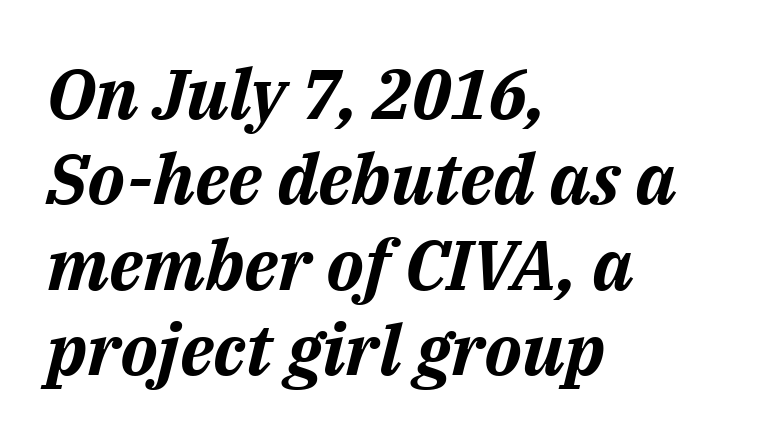
Q: Is the text bold? A: Yes.
Q: Is the text italic (slanted)? A: Yes, it leans right by about 14 degrees.
Q: Is the text underlined? A: No.
Q: How is the paragraph aligned? A: Left-aligned.
Q: Is the spacing between letters normal or unusually wide? A: Normal.
Q: Width (condensed, normal, or wide)? A: Normal.
Q: Stroke contrast? A: Medium.
Q: x-height? A: Medium.
Q: Monospaced? A: No.
